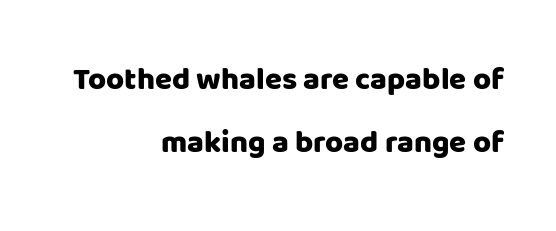
Q: Is the text italic (slanted)? A: No, it is upright.
Q: Is the typeface a serif or a sans-serif typeface? A: Sans-serif.
Q: Is the text underlined? A: No.
Q: How is the paragraph aligned? A: Right-aligned.
Q: Is the spacing between letters normal or unusually wide? A: Normal.
Q: Is the spacing between lines tight, normal or loose? A: Loose.
Q: Width (condensed, normal, or wide)? A: Normal.
Q: Stroke contrast? A: Low.
Q: x-height? A: Large.
Q: Monospaced? A: No.
